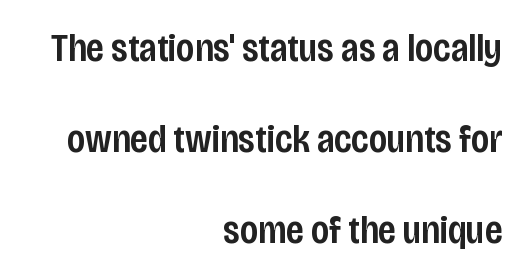
{"serif": "no", "italic": "no", "bold": "semi", "weight": "semibold", "width": "condensed", "stroke_contrast": "low", "x_height": "large", "monospaced": "no", "underline": "no", "align": "right", "line_spacing": "loose", "line_spacing_ratio": 2.39, "letter_spacing": "normal", "letter_spacing_em": 0.0, "glyph_px": 38}
